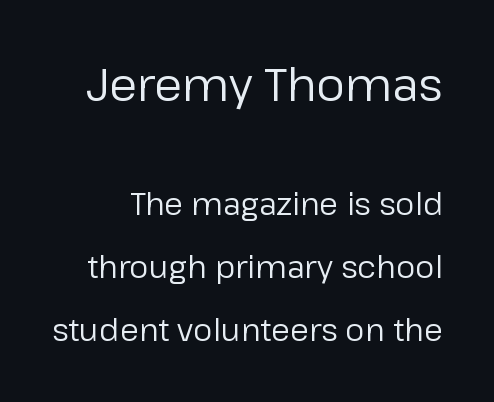
Q: Is the text bold? A: No.
Q: Is the text italic (slanted)? A: No, it is upright.
Q: Is the typeface a serif or a sans-serif typeface? A: Sans-serif.
Q: Is the text underlined? A: No.
Q: Is the spacing between letters normal or unusually wide? A: Normal.
Q: Is the spacing between lines tight, normal or loose? A: Loose.
Q: Which block of text is set in a larger size, the first (top) or the second (bottom)? A: The first (top) one.
Q: Width (condensed, normal, or wide)? A: Normal.
Q: Stroke contrast? A: Low.
Q: x-height? A: Medium.
Q: Monospaced? A: No.
